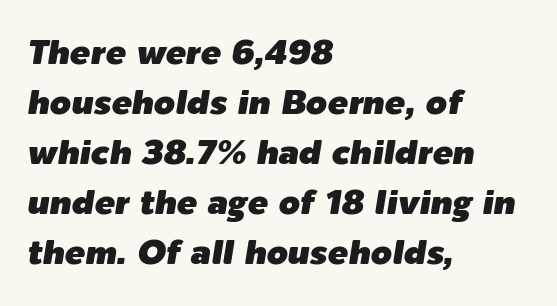
{"italic": "yes", "lean": "right", "slant_degrees": 9, "width": "normal", "stroke_contrast": "low", "x_height": "medium", "monospaced": "no", "underline": "no", "align": "left", "line_spacing": "normal", "line_spacing_ratio": 1.47, "letter_spacing": "normal", "letter_spacing_em": 0.0, "glyph_px": 34}
